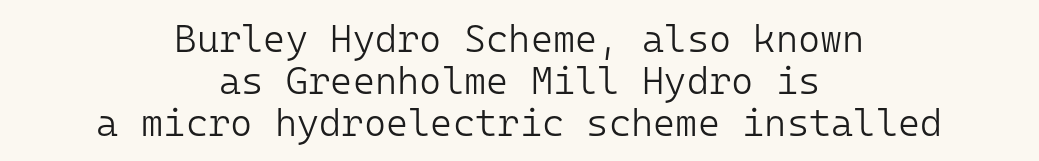
{"serif": "no", "italic": "no", "bold": "no", "weight": "light", "width": "normal", "stroke_contrast": "low", "x_height": "medium", "monospaced": "yes", "underline": "no", "align": "center", "line_spacing": "tight", "line_spacing_ratio": 1.1, "letter_spacing": "normal", "letter_spacing_em": 0.0, "glyph_px": 38}
